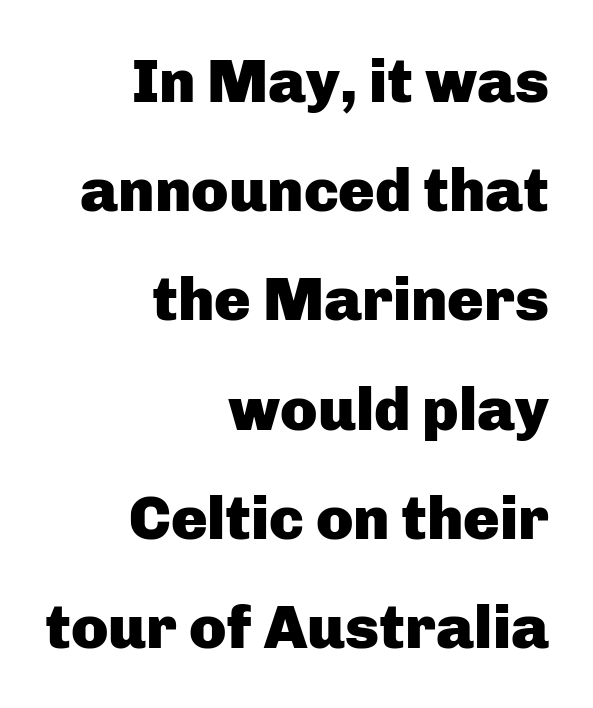
The image shows 61 px heavy sans-serif type, upright; set right-aligned, line spacing 1.79x, normal letter spacing, not underlined; low stroke contrast and a medium x-height.
